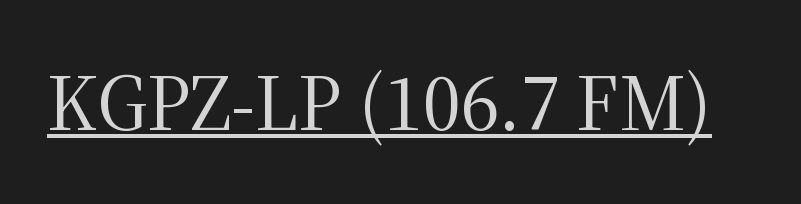
Q: Is the text bold? A: No.
Q: Is the text italic (slanted)? A: No, it is upright.
Q: Is the typeface a serif or a sans-serif typeface? A: Serif.
Q: Is the text underlined? A: Yes.
Q: Is the spacing between letters normal or unusually wide? A: Normal.
Q: Width (condensed, normal, or wide)? A: Normal.
Q: Stroke contrast? A: Medium.
Q: x-height? A: Medium.
Q: Monospaced? A: No.
